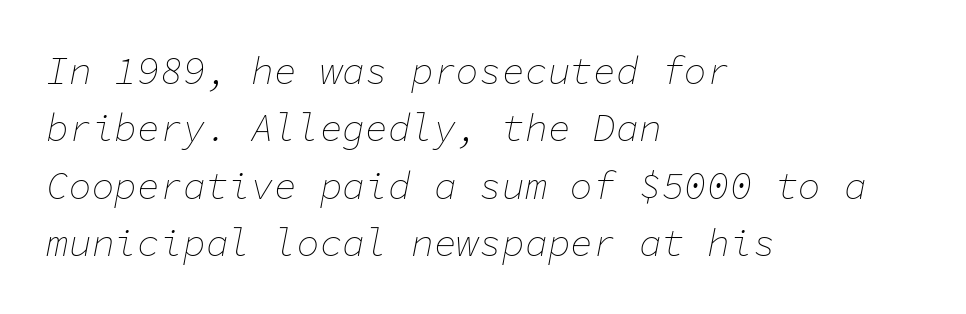
Descender tails drop into unmarked territory. Posture: slanted. Nothing unusual about the tracking: characters are spaced as the font intends. The vertical gap from one line to the next is medium.
